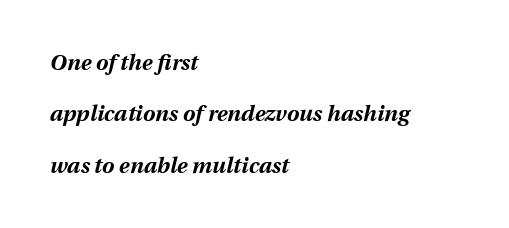
The image shows 22 px bold type, italic (leaning right); set left-aligned, loose line spacing (2.33x), normal letter spacing, not underlined.
